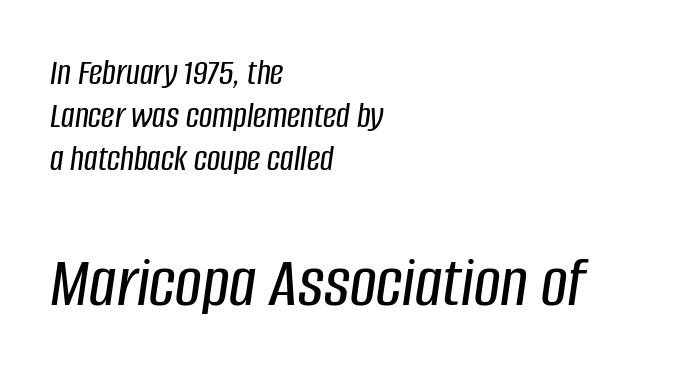
Q: Is the text italic (slanted)? A: Yes, it leans right by about 8 degrees.
Q: Is the text underlined? A: No.
Q: How is the paragraph aligned? A: Left-aligned.
Q: Is the spacing between letters normal or unusually wide? A: Normal.
Q: Which block of text is set in a larger size, the first (top) or the second (bottom)? A: The second (bottom) one.
Q: Width (condensed, normal, or wide)? A: Condensed.
Q: Stroke contrast? A: Low.
Q: x-height? A: Large.
Q: Monospaced? A: No.
